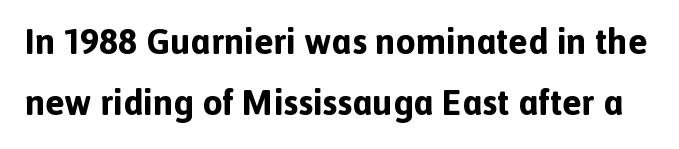
The image shows 36 px bold sans-serif type, upright; set normal line spacing (1.7x), normal letter spacing, not underlined; a medium x-height.
